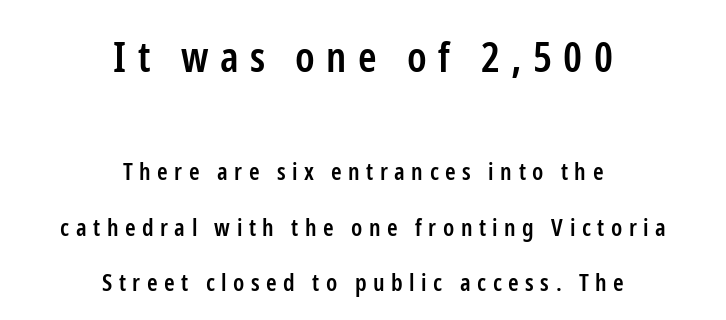
Any mark beneath the type? The region is blank. The gaps between neighbouring characters are conspicuously large. The letters carry no serifs — their stems end cleanly without finishing strokes. Leading is clearly above the norm, producing a sparse column.
